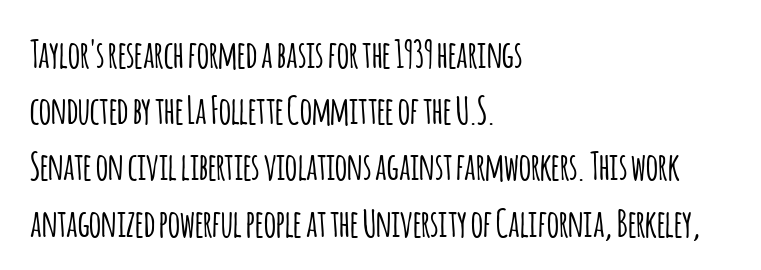
The image shows 38 px condensed sans-serif type, upright; set left-aligned, normal line spacing (1.48x), normal letter spacing, not underlined; low stroke contrast and a large x-height.
